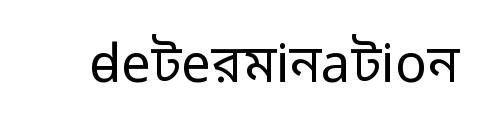
Q: Is the text bold? A: No.
Q: Is the text italic (slanted)? A: No, it is upright.
Q: Is the typeface a serif or a sans-serif typeface? A: Sans-serif.
Q: Is the text underlined? A: No.
Q: Is the spacing between letters normal or unusually wide? A: Normal.
Q: Width (condensed, normal, or wide)? A: Normal.
Q: Stroke contrast? A: Low.
Q: x-height? A: Medium.
Q: Monospaced? A: No.
